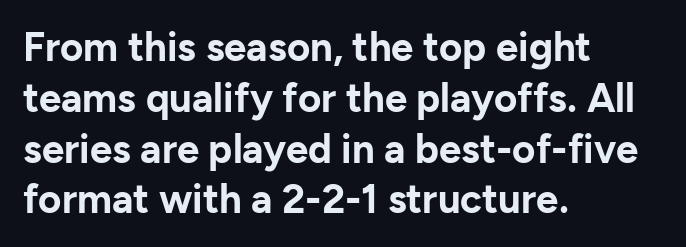
Honestly, the letter spacing is just normal — you wouldn't notice it. Unmarked baselines from the first word to the last. Horizontal bands of white between lines are of average thickness. The face used here has the dense, thick strokes of a bold. The specimen reads as upright at a glance.
